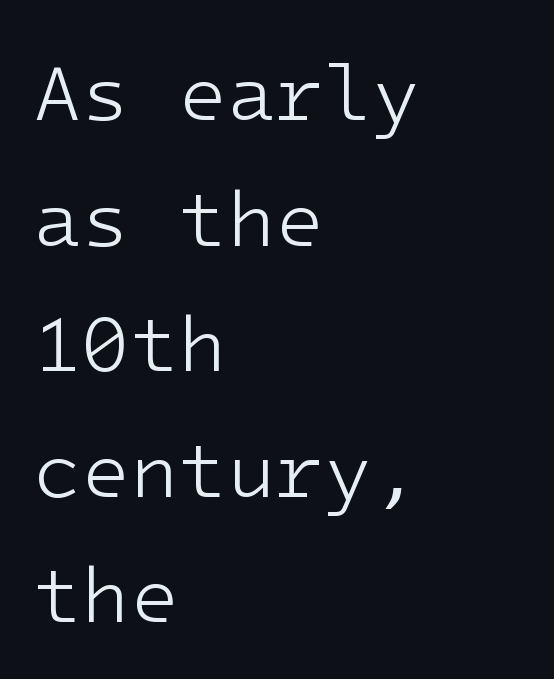
{"serif": "no", "italic": "no", "bold": "no", "weight": "light", "width": "normal", "stroke_contrast": "low", "x_height": "medium", "underline": "no", "align": "left", "line_spacing": "normal", "line_spacing_ratio": 1.59, "letter_spacing": "normal", "letter_spacing_em": 0.0, "glyph_px": 79}
